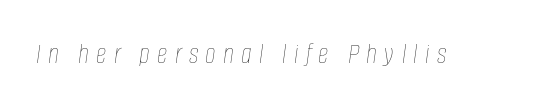
Q: Is the text bold? A: No.
Q: Is the text italic (slanted)? A: Yes, it leans right by about 8 degrees.
Q: Is the text underlined? A: No.
Q: Is the spacing between letters normal or unusually wide? A: Unusually wide.
Q: Width (condensed, normal, or wide)? A: Condensed.
Q: Stroke contrast? A: Low.
Q: x-height? A: Large.
Q: Monospaced? A: No.
